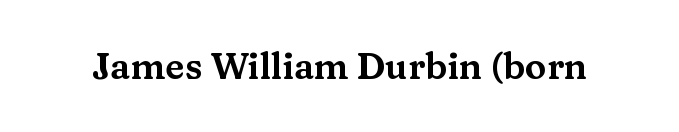
The image shows 36 px wide serif type, upright; set normal letter spacing, not underlined; medium stroke contrast and a medium x-height.
